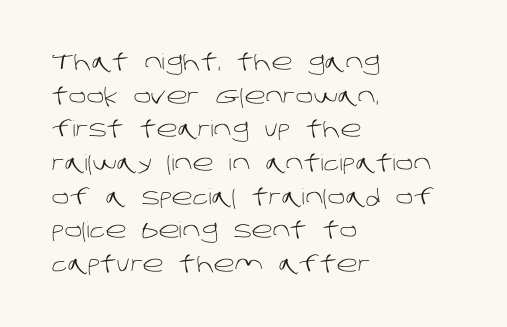
The image shows 22 px text type; set left-aligned, normal line spacing (1.53x), normal letter spacing, not underlined.
